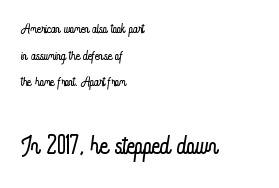
Descender tails drop into unmarked territory. Compared with typical body copy, the letter spacing here is the same. Compared with typical paragraphs, the rows here are spaced about the same. No letter is thick-stroked: the sample isn't bold. The composition opens small and finishes big.
